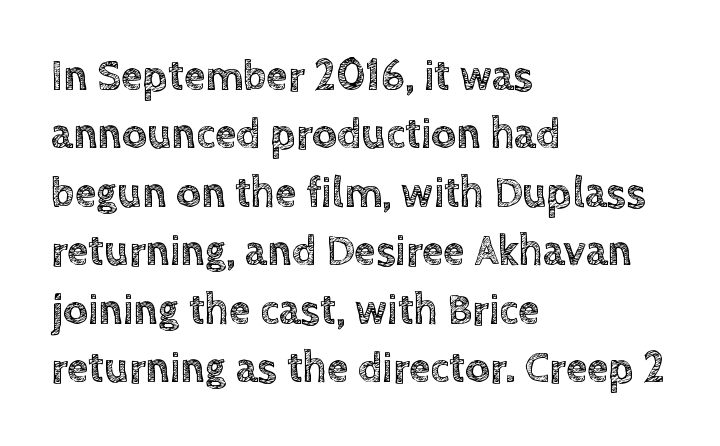
Spacing verdict: proportional, widths tailored to each character. The specimen omits any rule beneath the text block's lines. This sample is left-justified, so line endings fall wherever the words run out. The line texture is even and compact thanks to regular tracking. Normally led — the rows are evenly, conventionally spaced.
